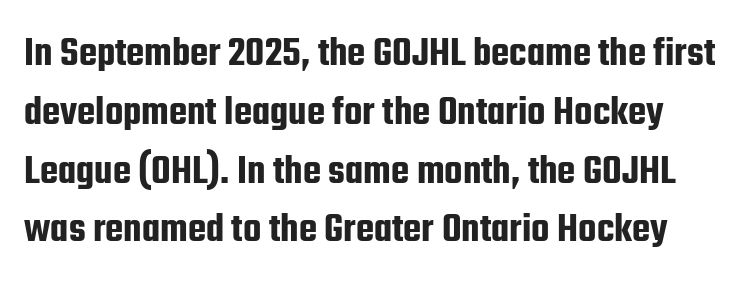
Q: Is the text italic (slanted)? A: No, it is upright.
Q: Is the typeface a serif or a sans-serif typeface? A: Sans-serif.
Q: Is the text underlined? A: No.
Q: Is the spacing between letters normal or unusually wide? A: Normal.
Q: Is the spacing between lines tight, normal or loose? A: Normal.
Q: Width (condensed, normal, or wide)? A: Condensed.
Q: Stroke contrast? A: Low.
Q: x-height? A: Medium.
Q: Monospaced? A: No.
